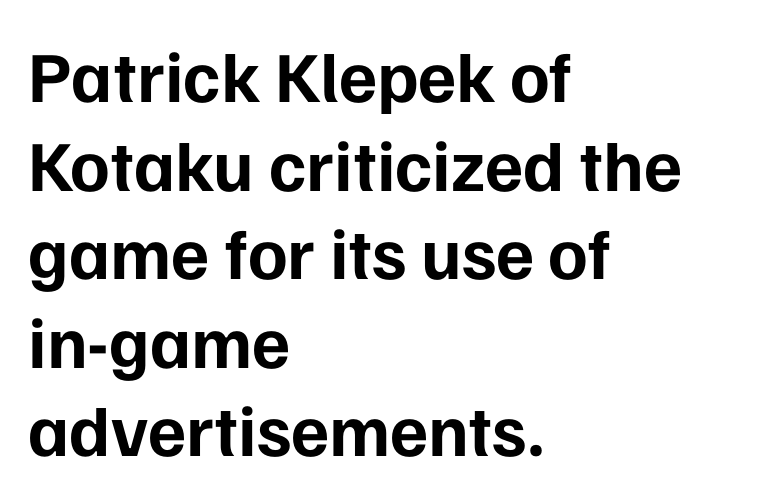
Q: Is the text bold? A: Yes.
Q: Is the text italic (slanted)? A: No, it is upright.
Q: Is the typeface a serif or a sans-serif typeface? A: Sans-serif.
Q: Is the text underlined? A: No.
Q: How is the paragraph aligned? A: Left-aligned.
Q: Is the spacing between letters normal or unusually wide? A: Normal.
Q: Width (condensed, normal, or wide)? A: Normal.
Q: Stroke contrast? A: Low.
Q: x-height? A: Medium.
Q: Monospaced? A: No.
